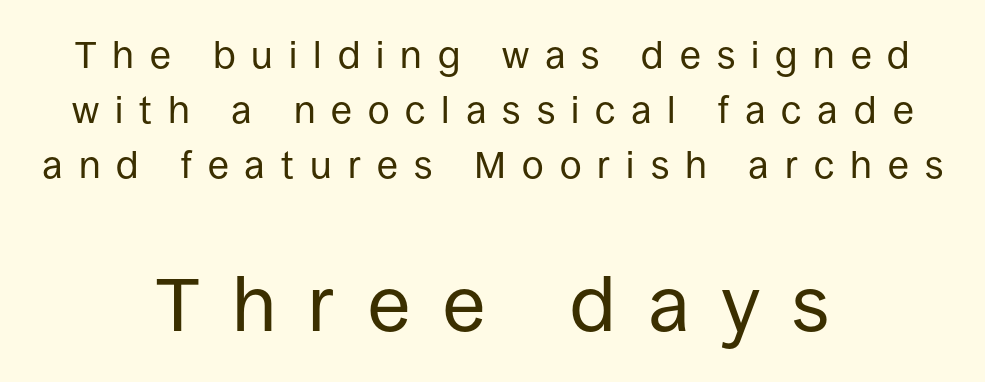
Q: Is the text bold? A: No.
Q: Is the text italic (slanted)? A: No, it is upright.
Q: Is the typeface a serif or a sans-serif typeface? A: Sans-serif.
Q: Is the text underlined? A: No.
Q: How is the paragraph aligned? A: Centered.
Q: Is the spacing between letters normal or unusually wide? A: Unusually wide.
Q: Is the spacing between lines tight, normal or loose? A: Normal.
Q: Which block of text is set in a larger size, the first (top) or the second (bottom)? A: The second (bottom) one.
Q: Width (condensed, normal, or wide)? A: Normal.
Q: Stroke contrast? A: Low.
Q: x-height? A: Large.
Q: Monospaced? A: No.
